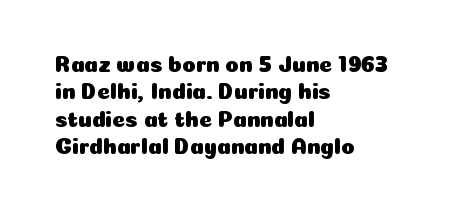
The image shows 22 px text type, upright; set left-aligned, normal line spacing (1.25x), normal letter spacing, not underlined.
